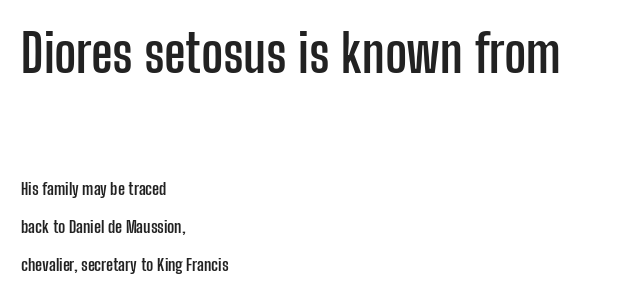
Q: Is the text bold? A: Yes.
Q: Is the text italic (slanted)? A: No, it is upright.
Q: Is the typeface a serif or a sans-serif typeface? A: Sans-serif.
Q: Is the text underlined? A: No.
Q: How is the paragraph aligned? A: Left-aligned.
Q: Is the spacing between letters normal or unusually wide? A: Normal.
Q: Is the spacing between lines tight, normal or loose? A: Loose.
Q: Which block of text is set in a larger size, the first (top) or the second (bottom)? A: The first (top) one.
Q: Width (condensed, normal, or wide)? A: Condensed.
Q: Stroke contrast? A: Low.
Q: x-height? A: Medium.
Q: Monospaced? A: No.
